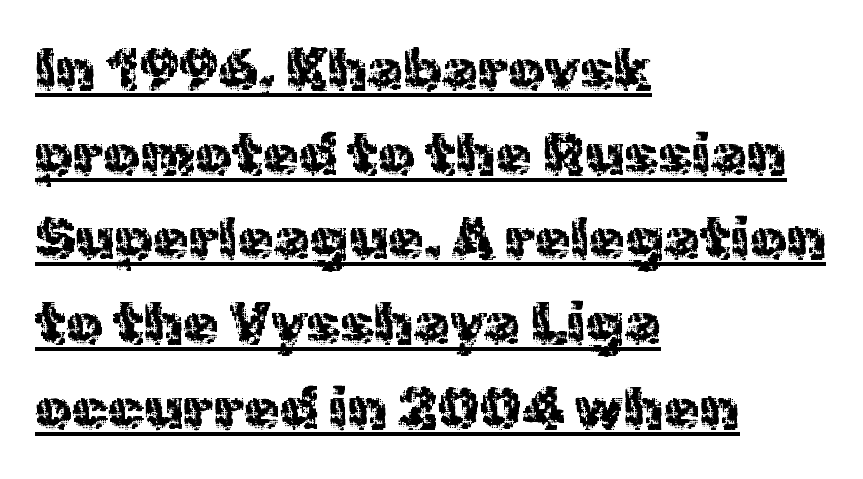
Q: Is the text italic (slanted)? A: No, it is upright.
Q: Is the typeface a serif or a sans-serif typeface? A: Sans-serif.
Q: Is the text underlined? A: Yes.
Q: How is the paragraph aligned? A: Left-aligned.
Q: Is the spacing between letters normal or unusually wide? A: Normal.
Q: Is the spacing between lines tight, normal or loose? A: Normal.
Q: Width (condensed, normal, or wide)? A: Normal.
Q: x-height? A: Medium.
Q: Monospaced? A: No.
